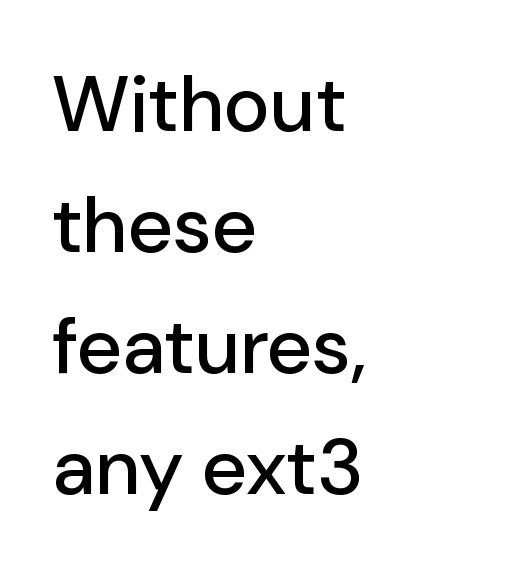
Q: Is the text italic (slanted)? A: No, it is upright.
Q: Is the typeface a serif or a sans-serif typeface? A: Sans-serif.
Q: Is the text underlined? A: No.
Q: How is the paragraph aligned? A: Left-aligned.
Q: Is the spacing between letters normal or unusually wide? A: Normal.
Q: Is the spacing between lines tight, normal or loose? A: Normal.
Q: Width (condensed, normal, or wide)? A: Normal.
Q: Stroke contrast? A: Low.
Q: x-height? A: Medium.
Q: Monospaced? A: No.
